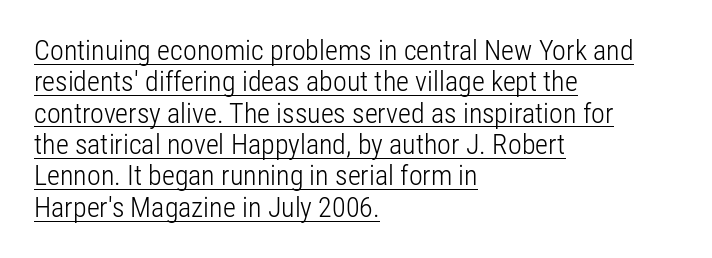
Q: Is the text bold? A: No.
Q: Is the text italic (slanted)? A: No, it is upright.
Q: Is the typeface a serif or a sans-serif typeface? A: Sans-serif.
Q: Is the text underlined? A: Yes.
Q: How is the paragraph aligned? A: Left-aligned.
Q: Is the spacing between letters normal or unusually wide? A: Normal.
Q: Is the spacing between lines tight, normal or loose? A: Tight.
Q: Width (condensed, normal, or wide)? A: Condensed.
Q: Stroke contrast? A: Low.
Q: x-height? A: Medium.
Q: Monospaced? A: No.
